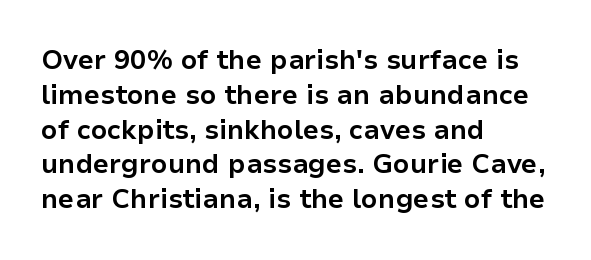
The image shows 27 px bold type, upright; set left-aligned, normal line spacing (1.29x), normal letter spacing, not underlined.
